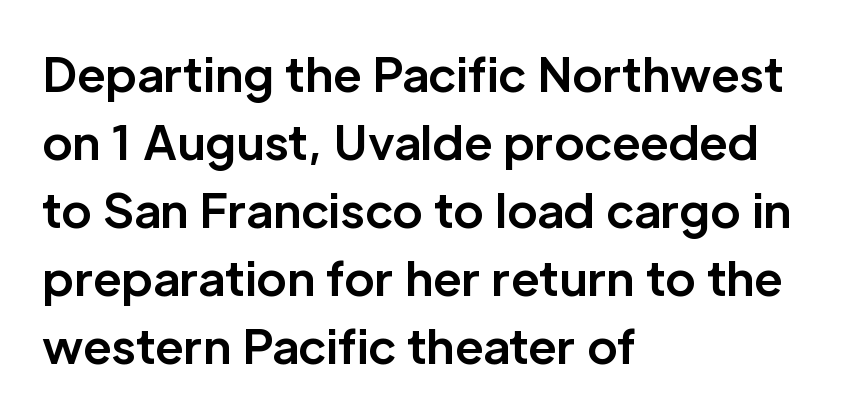
Each line starts at the same left margin while the right side varies. Do the characters align in a grid? No, the font is proportional. Stroke thickness is high; the sample reads as a true bold. You could call the tracking neutral — neither tight nor loose.
